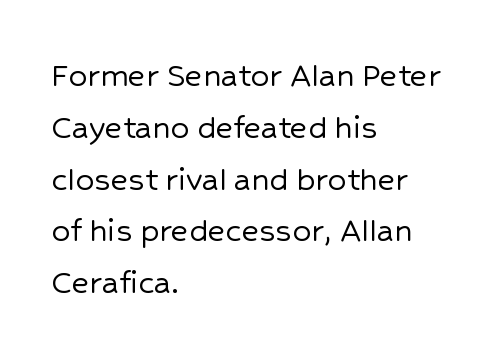
Q: Is the text italic (slanted)? A: No, it is upright.
Q: Is the typeface a serif or a sans-serif typeface? A: Sans-serif.
Q: Is the text underlined? A: No.
Q: How is the paragraph aligned? A: Left-aligned.
Q: Is the spacing between letters normal or unusually wide? A: Normal.
Q: Is the spacing between lines tight, normal or loose? A: Normal.
Q: Width (condensed, normal, or wide)? A: Normal.
Q: Stroke contrast? A: Low.
Q: x-height? A: Medium.
Q: Monospaced? A: No.
